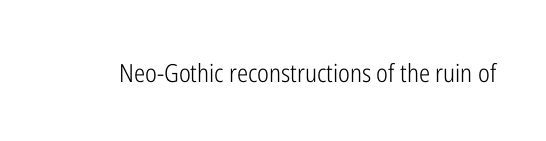
Q: Is the text bold? A: No.
Q: Is the text italic (slanted)? A: No, it is upright.
Q: Is the text underlined? A: No.
Q: Is the spacing between letters normal or unusually wide? A: Normal.
